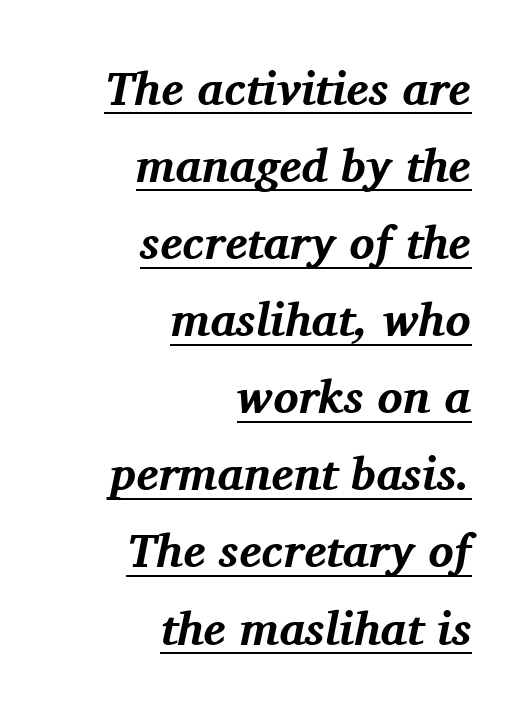
The image shows 47 px bold serif type, italic (leaning right); set right-aligned, normal line spacing (1.64x), normal letter spacing, underlined; medium stroke contrast and a medium x-height.
